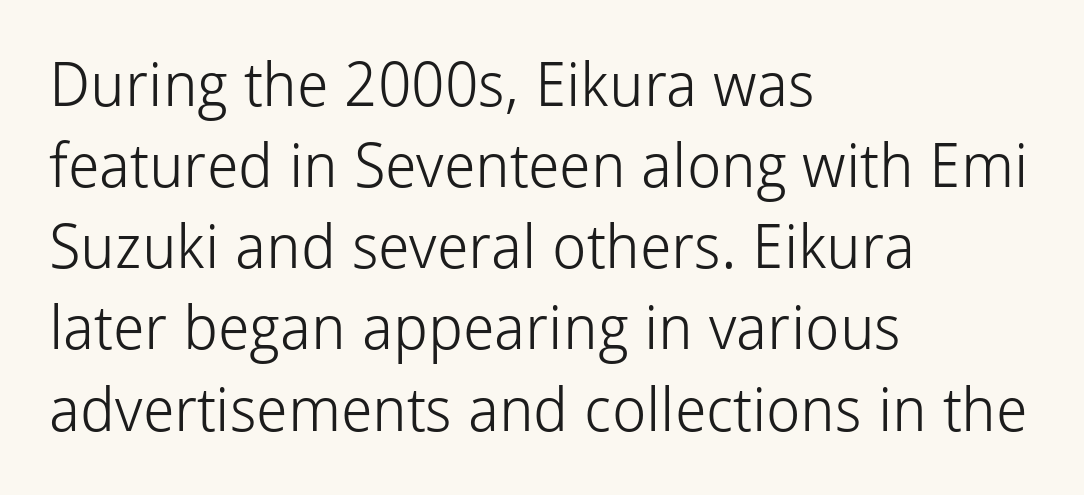
Words float on clear page, feet unadorned. Baseline-to-baseline distance is the conventional proportion of letter height. Is this a fixed-width face? No — the glyphs have proportional, varying widths. Posture: straight, roman, zero tilt.
